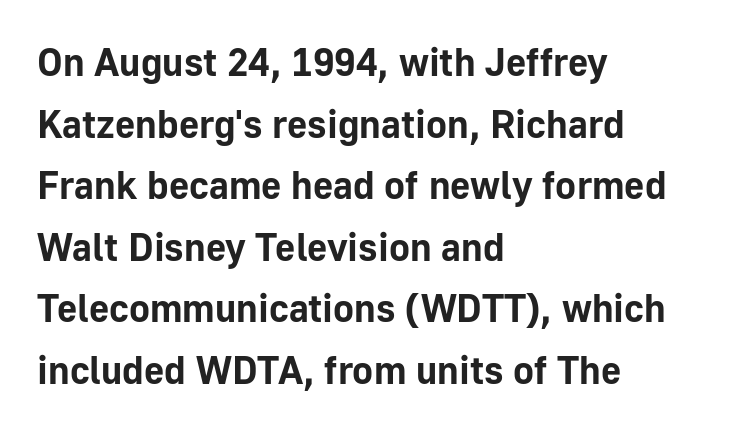
In terms of letterspacing, this is plain default setting. These lines are composed in type without serifs. Normally led — the rows are evenly, conventionally spaced. The face used here has the dense, thick strokes of a bold.
